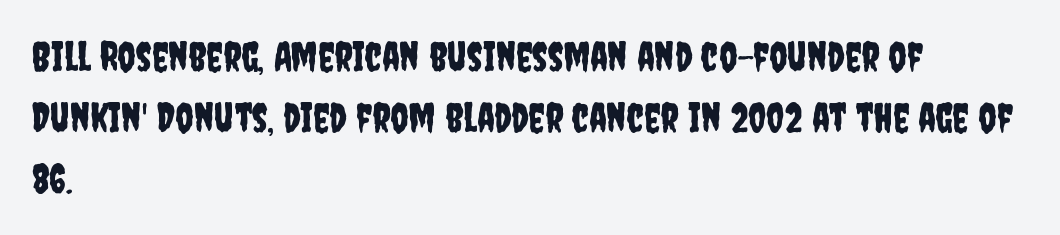
The image shows 40 px condensed sans-serif type, upright; set left-aligned, normal line spacing (1.53x), normal letter spacing, not underlined; low stroke contrast and a large x-height.
